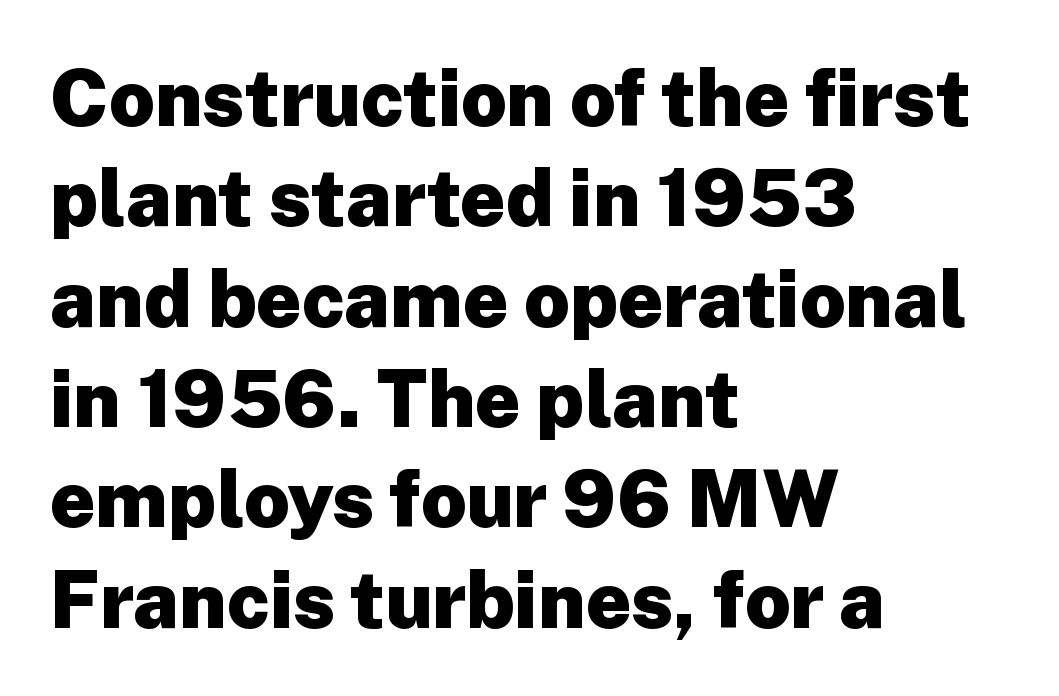
The tracking reads as untouched default to a designer's eye. The strip under each line holds only bare page. Varying glyph widths throughout — classic text-font behaviour. These lines were composed using upright roman letters.
